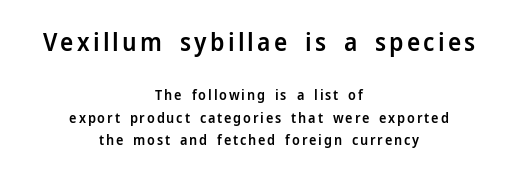
The image shows 25 px text type, upright; set centered, normal line spacing (1.63x), not underlined; the first (top) block is 1.79x larger.
